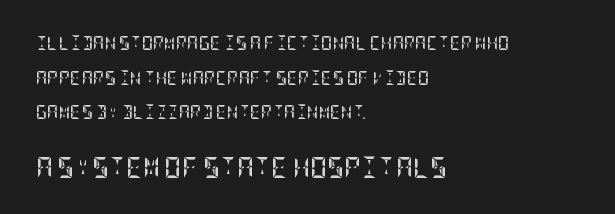
The image shows 21 px bold type, upright; set left-aligned, loose line spacing (2.48x), normal letter spacing, not underlined; the second (bottom) block is 1.5x larger.
